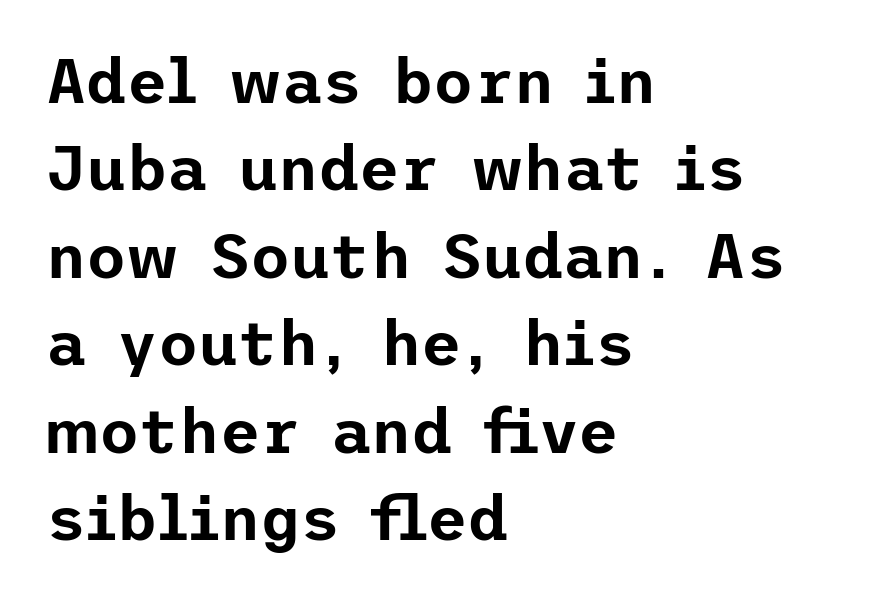
Q: Is the text italic (slanted)? A: No, it is upright.
Q: Is the typeface a serif or a sans-serif typeface? A: Sans-serif.
Q: Is the text underlined? A: No.
Q: How is the paragraph aligned? A: Left-aligned.
Q: Is the spacing between letters normal or unusually wide? A: Normal.
Q: Is the spacing between lines tight, normal or loose? A: Normal.
Q: Width (condensed, normal, or wide)? A: Normal.
Q: Stroke contrast? A: Low.
Q: x-height? A: Medium.
